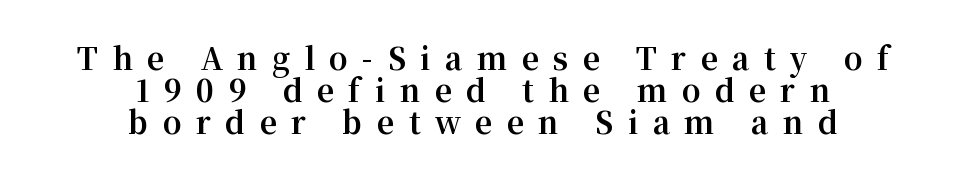
{"serif": "yes", "italic": "no", "bold": "yes", "weight": "bold", "width": "normal", "stroke_contrast": "medium", "x_height": "medium", "monospaced": "no", "underline": "no", "align": "center", "line_spacing": "tight", "line_spacing_ratio": 1.06, "letter_spacing": "wide", "letter_spacing_em": 0.48, "glyph_px": 30}
